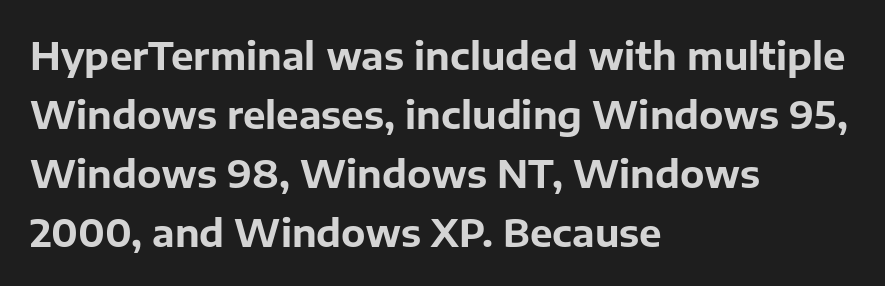
Q: Is the text bold? A: Yes.
Q: Is the text italic (slanted)? A: No, it is upright.
Q: Is the typeface a serif or a sans-serif typeface? A: Sans-serif.
Q: Is the text underlined? A: No.
Q: How is the paragraph aligned? A: Left-aligned.
Q: Is the spacing between letters normal or unusually wide? A: Normal.
Q: Is the spacing between lines tight, normal or loose? A: Normal.
Q: Width (condensed, normal, or wide)? A: Normal.
Q: Stroke contrast? A: Low.
Q: x-height? A: Medium.
Q: Monospaced? A: No.
